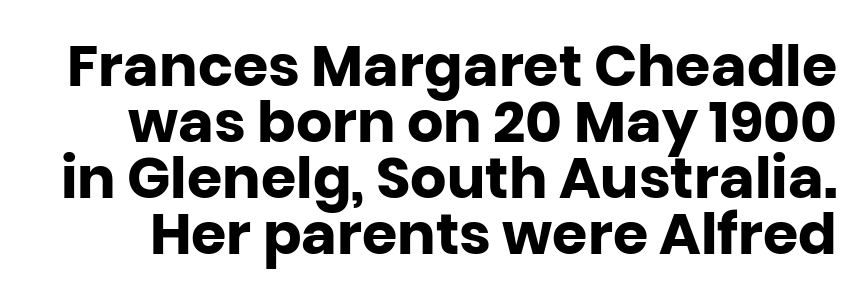
Q: Is the text bold? A: Yes.
Q: Is the text italic (slanted)? A: No, it is upright.
Q: Is the typeface a serif or a sans-serif typeface? A: Sans-serif.
Q: Is the text underlined? A: No.
Q: Is the spacing between letters normal or unusually wide? A: Normal.
Q: Is the spacing between lines tight, normal or loose? A: Tight.
Q: Width (condensed, normal, or wide)? A: Normal.
Q: Stroke contrast? A: Low.
Q: x-height? A: Large.
Q: Monospaced? A: No.
